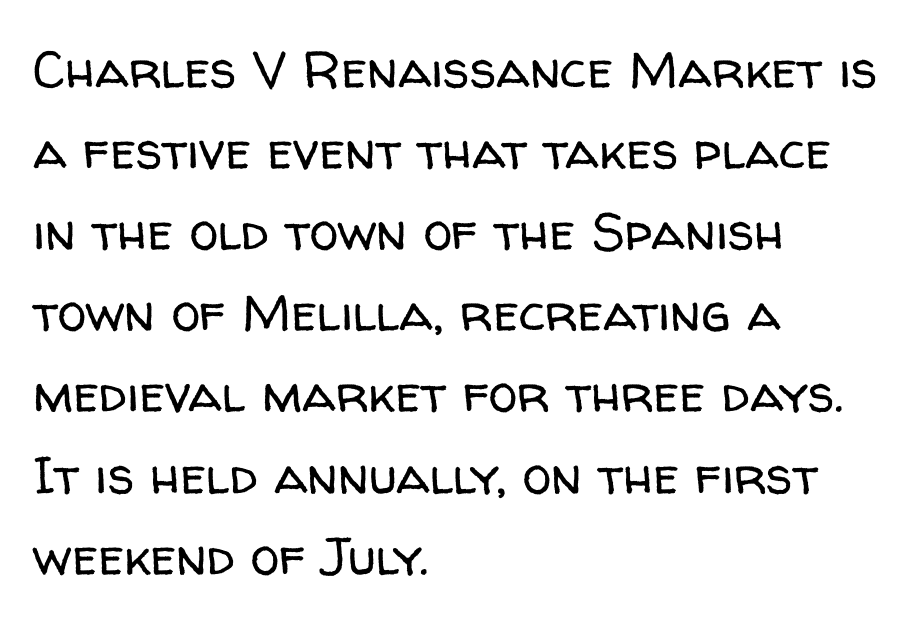
{"serif": "no", "italic": "no", "bold": "no", "weight": "regular", "width": "normal", "stroke_contrast": "low", "x_height": "medium", "monospaced": "no", "underline": "no", "align": "left", "line_spacing": "normal", "line_spacing_ratio": 1.56, "letter_spacing": "normal", "letter_spacing_em": 0.0, "glyph_px": 52}
